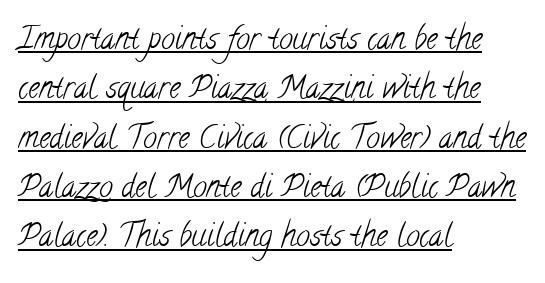
Q: Is the text bold? A: No.
Q: Is the typeface a serif or a sans-serif typeface? A: Serif.
Q: Is the text underlined? A: Yes.
Q: How is the paragraph aligned? A: Left-aligned.
Q: Is the spacing between letters normal or unusually wide? A: Normal.
Q: Is the spacing between lines tight, normal or loose? A: Normal.
Q: Width (condensed, normal, or wide)? A: Condensed.
Q: Stroke contrast? A: Low.
Q: x-height? A: Small.
Q: Monospaced? A: No.
